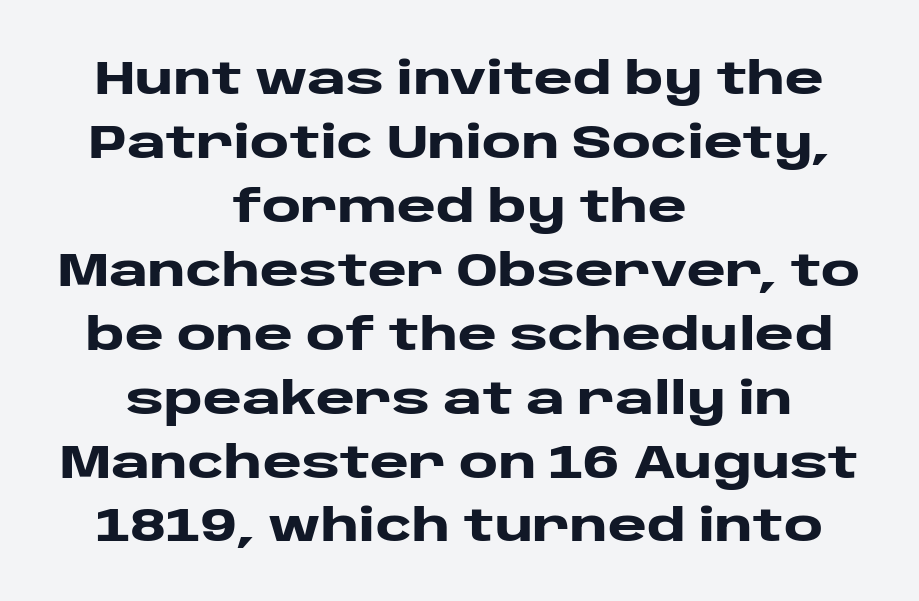
The passage shown is typeset with a sans-serif family. The face used here is proportionally spaced, like ordinary book or web type. The letters stand straight up with perfectly vertical stems. Weight check: bold — yes, fully. Each line is balanced around a shared central axis. Leading matches the norm, producing a regular column.
